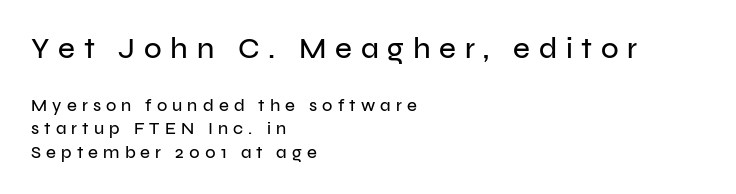
This sample is left-justified, so line endings fall wherever the words run out. Tracking value appears strongly positive — letters spread wide. Vertical strokes here are truly vertical. These lines are rendered in a variable-pitch font. The letters carry no serifs — their stems end cleanly without finishing strokes. This block has exactly the height ordinary leading produces.
